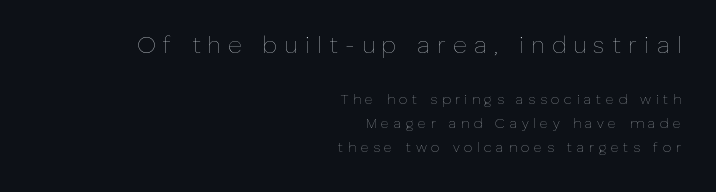
Q: Is the text bold? A: No.
Q: Is the text italic (slanted)? A: No, it is upright.
Q: Is the text underlined? A: No.
Q: How is the paragraph aligned? A: Right-aligned.
Q: Is the spacing between letters normal or unusually wide? A: Unusually wide.
Q: Which block of text is set in a larger size, the first (top) or the second (bottom)? A: The first (top) one.
